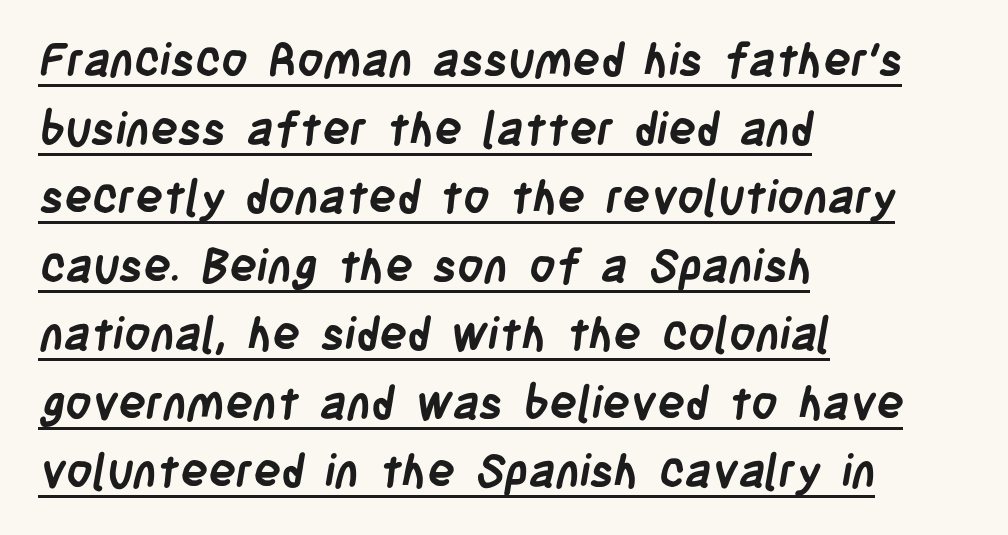
This sample is left-justified, so line endings fall wherever the words run out. Students, observe the line beneath the letters — that is underlining. Stroke terminals: plain, sans-serif. Heft: maximum for text — a bold. These lines are rendered in a variable-pitch font. Is the letter spacing exaggerated? No — it looks like the ordinary default.
